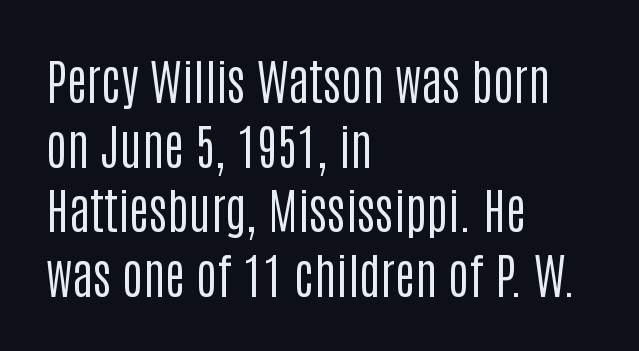
The image shows 49 px regular-weight, condensed sans-serif type, upright; set left-aligned, normal line spacing (1.32x), normal letter spacing, not underlined; low stroke contrast and a large x-height.
